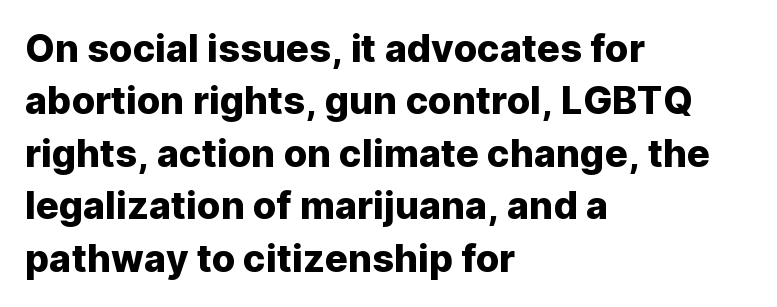
Q: Is the text italic (slanted)? A: No, it is upright.
Q: Is the typeface a serif or a sans-serif typeface? A: Sans-serif.
Q: Is the text underlined? A: No.
Q: How is the paragraph aligned? A: Left-aligned.
Q: Is the spacing between letters normal or unusually wide? A: Normal.
Q: Is the spacing between lines tight, normal or loose? A: Normal.
Q: Width (condensed, normal, or wide)? A: Normal.
Q: Stroke contrast? A: Low.
Q: x-height? A: Medium.
Q: Monospaced? A: No.
